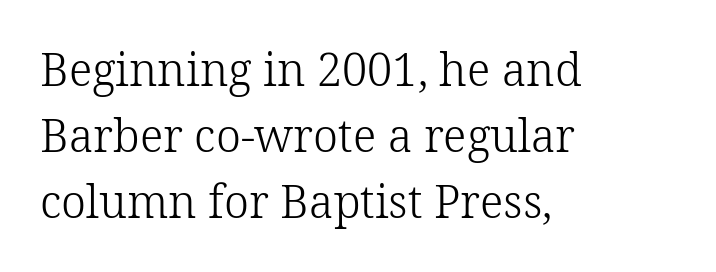
Glyph-to-glyph distance matches everyday printed text. Is this a sans? No — the strokes have serifs. No word sits above an underline. The font is comparable to plain body text, perhaps lighter.
